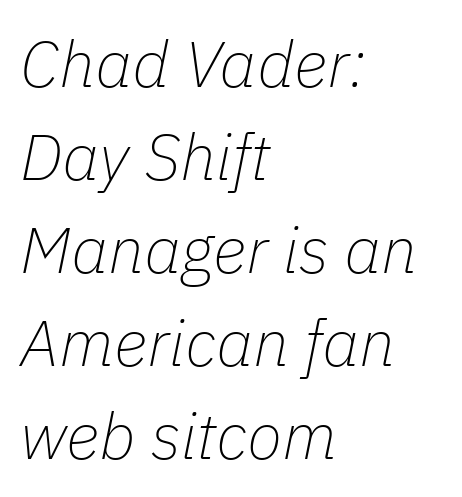
The image shows 65 px thin type, italic (leaning right); set left-aligned, normal line spacing (1.43x), normal letter spacing, not underlined; low stroke contrast and a medium x-height.
